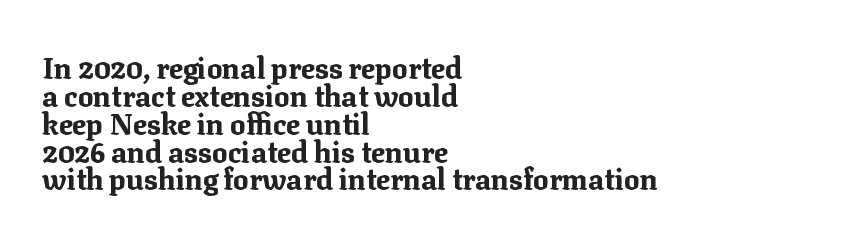
The image shows 29 px bold serif type, upright; set left-aligned, tight line spacing (0.96x), normal letter spacing, not underlined; medium stroke contrast and a medium x-height.
